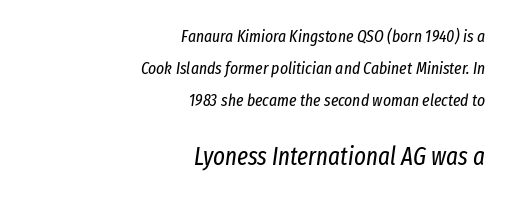
Q: Is the text bold? A: No.
Q: Is the text italic (slanted)? A: Yes, it leans right by about 8 degrees.
Q: Is the text underlined? A: No.
Q: How is the paragraph aligned? A: Right-aligned.
Q: Is the spacing between letters normal or unusually wide? A: Normal.
Q: Which block of text is set in a larger size, the first (top) or the second (bottom)? A: The second (bottom) one.
